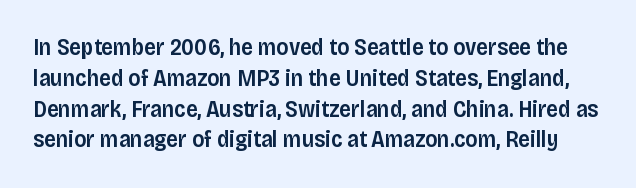
The strokes are fattened partway — semibold, not bold. Posture: straight, roman, zero tilt. Tracking here is standard; glyphs follow each other at the usual distance. A bare baseline throughout the passage. The line-height multiplier appears to be the usual default.
